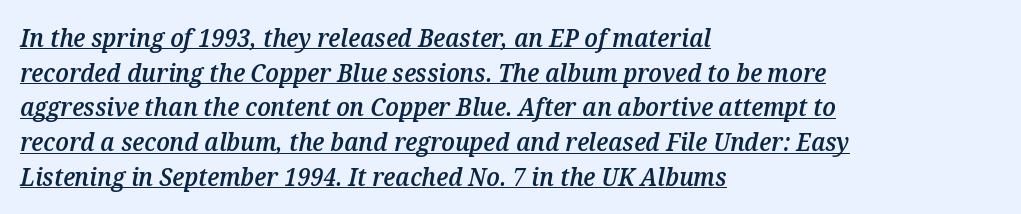
Q: Is the text bold? A: Semi-bold.
Q: Is the text italic (slanted)? A: Yes, it leans right by about 12 degrees.
Q: Is the text underlined? A: Yes.
Q: How is the paragraph aligned? A: Left-aligned.
Q: Is the spacing between letters normal or unusually wide? A: Normal.
Q: Is the spacing between lines tight, normal or loose? A: Normal.
